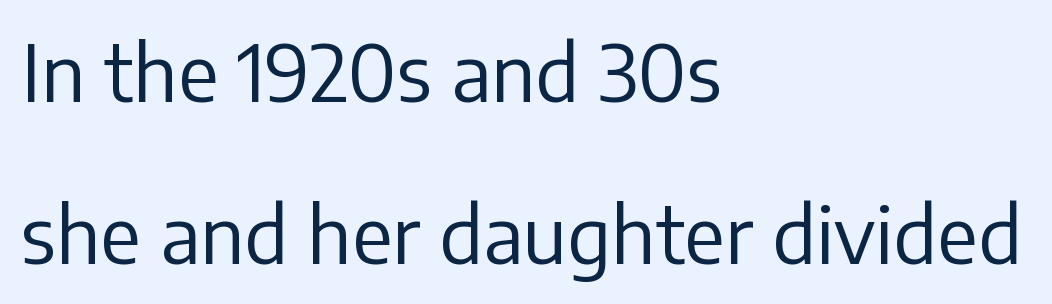
The image shows 78 px regular-weight sans-serif type, upright; set left-aligned, loose line spacing (2.08x), normal letter spacing, not underlined; low stroke contrast and a medium x-height.
